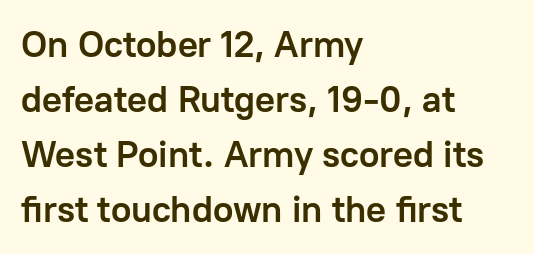
The image shows 37 px semibold sans-serif type, upright; set left-aligned, normal line spacing (1.49x), normal letter spacing, not underlined; low stroke contrast and a medium x-height.
